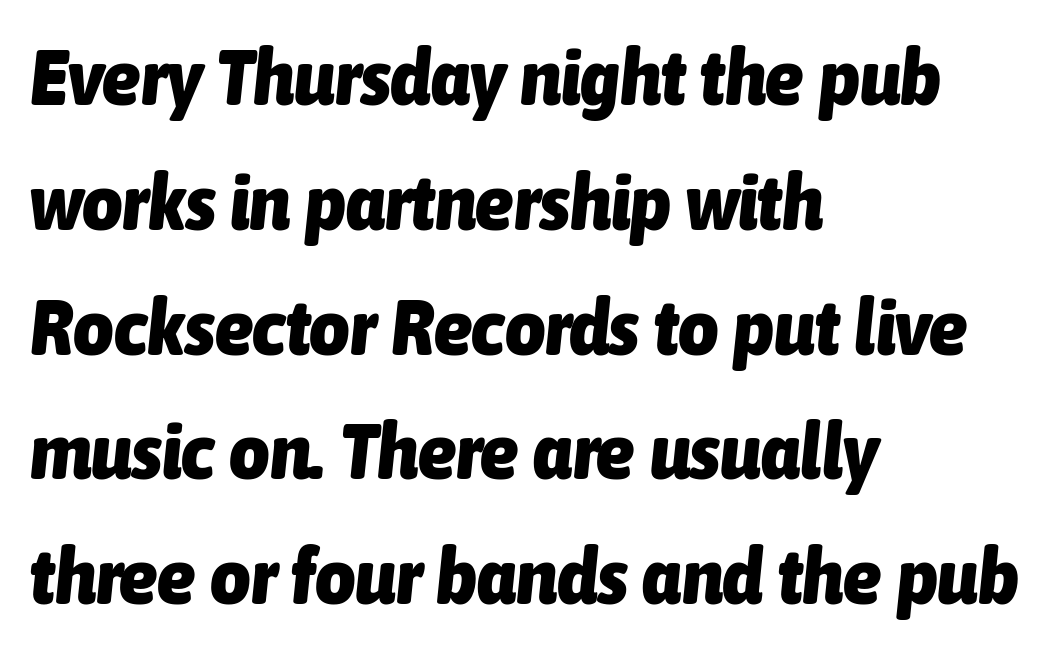
Q: Is the text bold? A: Yes.
Q: Is the text italic (slanted)? A: Yes, it leans right by about 6 degrees.
Q: Is the text underlined? A: No.
Q: How is the paragraph aligned? A: Left-aligned.
Q: Is the spacing between letters normal or unusually wide? A: Normal.
Q: Is the spacing between lines tight, normal or loose? A: Normal.
Q: Width (condensed, normal, or wide)? A: Condensed.
Q: Stroke contrast? A: Low.
Q: x-height? A: Medium.
Q: Monospaced? A: No.
